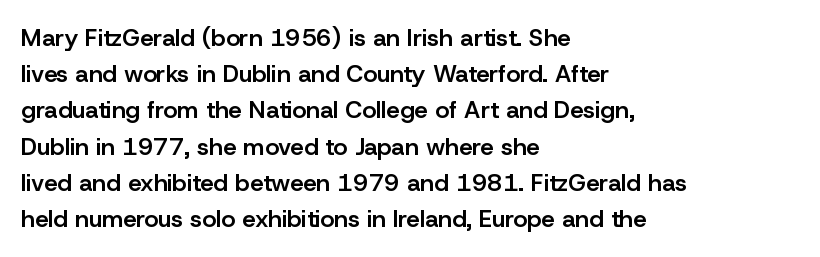
Quick note: not italic, upright. The baseline area is clear. Short and long lines alike share a common starting point at left. Students, observe: this is what conventionally led text looks like.
